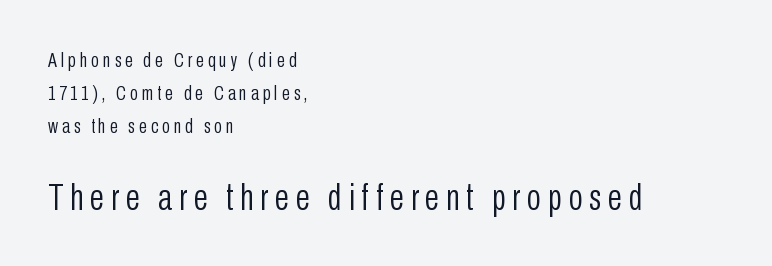
The image shows 37 px light, condensed sans-serif type, upright; set left-aligned, normal line spacing (1.57x), not underlined; the second (bottom) block is 1.76x larger; low stroke contrast and a medium x-height.
